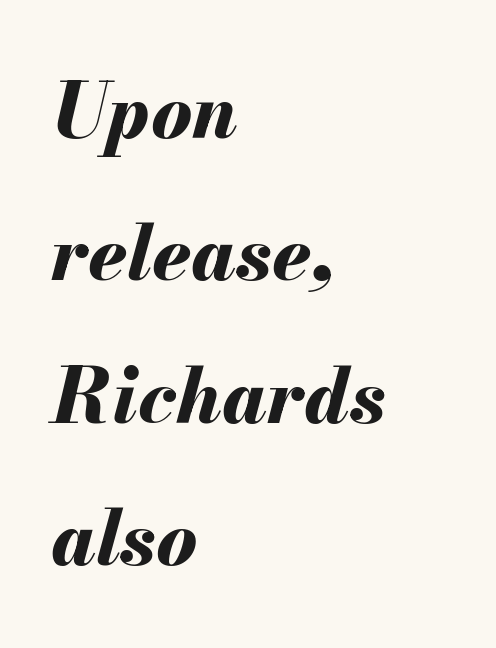
{"italic": "yes", "lean": "right", "slant_degrees": 13, "bold": "yes", "weight": "bold", "width": "normal", "stroke_contrast": "medium", "x_height": "small", "monospaced": "no", "underline": "no", "align": "left", "line_spacing_ratio": 1.85, "letter_spacing": "normal", "letter_spacing_em": 0.0, "glyph_px": 77}
